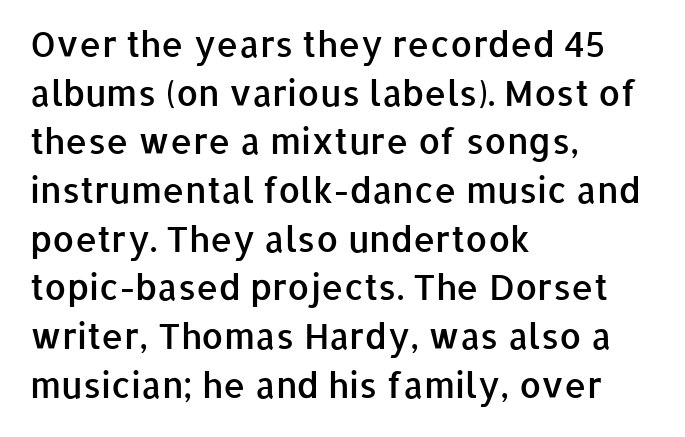
Q: Is the text bold? A: Semi-bold.
Q: Is the text italic (slanted)? A: No, it is upright.
Q: Is the typeface a serif or a sans-serif typeface? A: Sans-serif.
Q: Is the text underlined? A: No.
Q: How is the paragraph aligned? A: Left-aligned.
Q: Is the spacing between letters normal or unusually wide? A: Normal.
Q: Is the spacing between lines tight, normal or loose? A: Normal.
Q: Width (condensed, normal, or wide)? A: Normal.
Q: Stroke contrast? A: Low.
Q: x-height? A: Medium.
Q: Monospaced? A: No.
